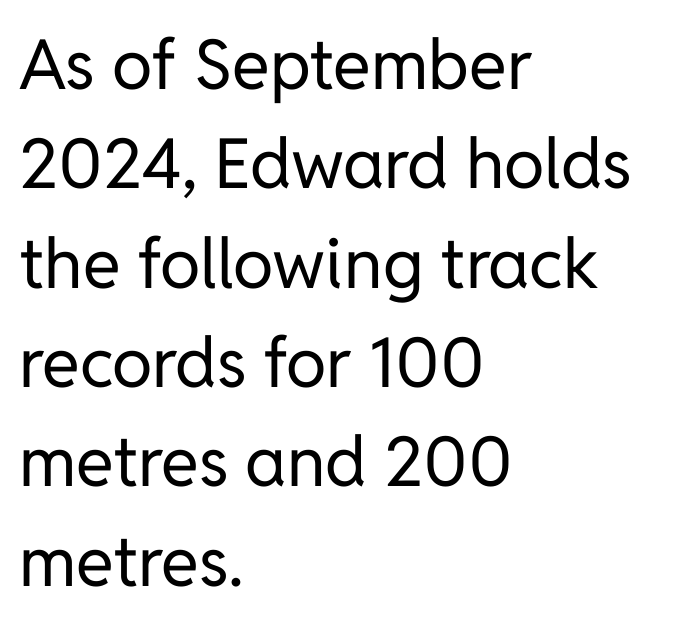
The zone under the glyphs is completely vacant. A quiet, ordinary-to-light weight characterises the typeface. The lines are quadded left. How are the letters spaced? Ordinarily, with no added tracking.
